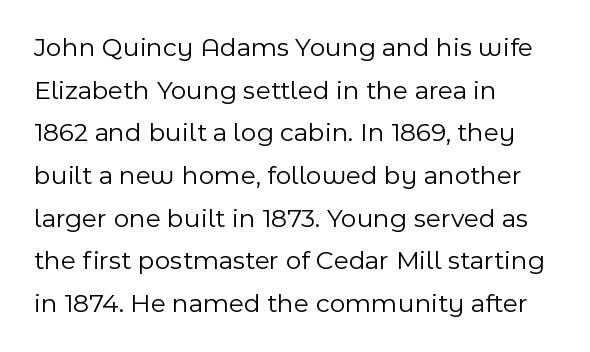
{"italic": "no", "bold": "no", "underline": "no", "align": "left", "line_spacing": "normal", "line_spacing_ratio": 1.58, "letter_spacing": "normal", "letter_spacing_em": 0.0, "glyph_px": 27}
